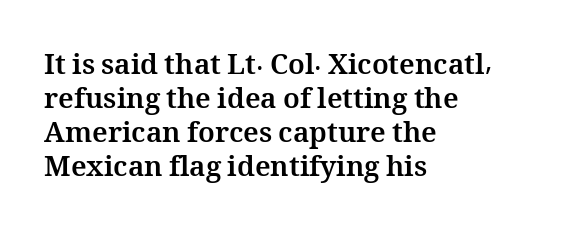
The image shows 28 px bold type, upright; set left-aligned, line spacing 1.22x, normal letter spacing, not underlined; medium stroke contrast and a medium x-height.
